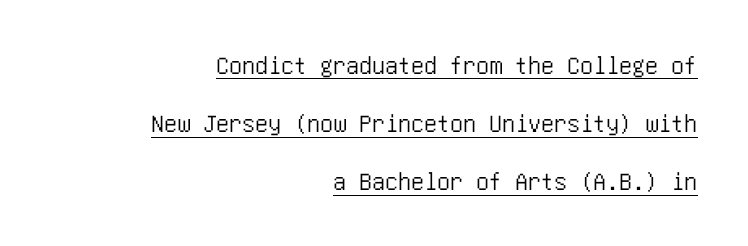
No italicization has been applied; the sample stays upright. Is there much room between lines? Yes — plenty of vertical air separates them. The passage shown has conventional tracking throughout. Check the space under the baseline: a stroke is drawn there. A flush-right, rag-left setting is used for this passage.
